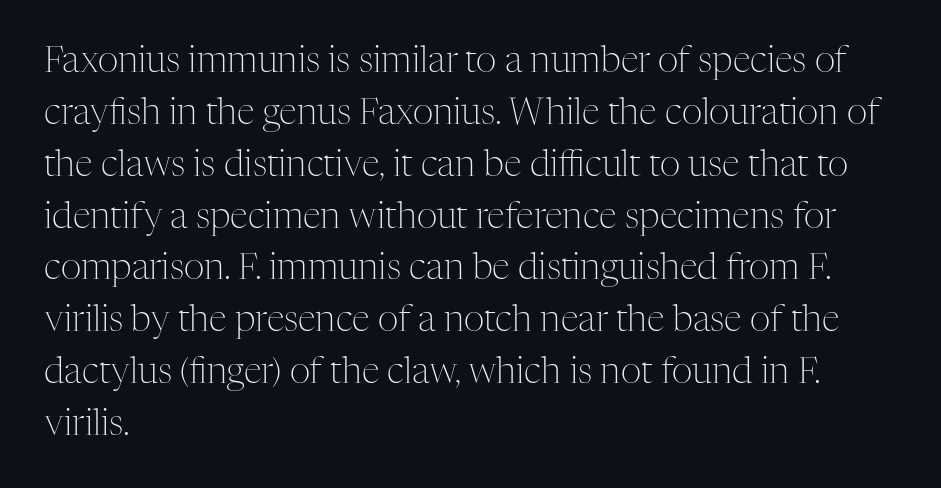
{"serif": "yes", "italic": "no", "bold": "no", "weight": "light", "width": "normal", "stroke_contrast": "medium", "x_height": "medium", "monospaced": "no", "underline": "no", "align": "left", "line_spacing": "normal", "line_spacing_ratio": 1.44, "letter_spacing": "normal", "letter_spacing_em": 0.0, "glyph_px": 36}
